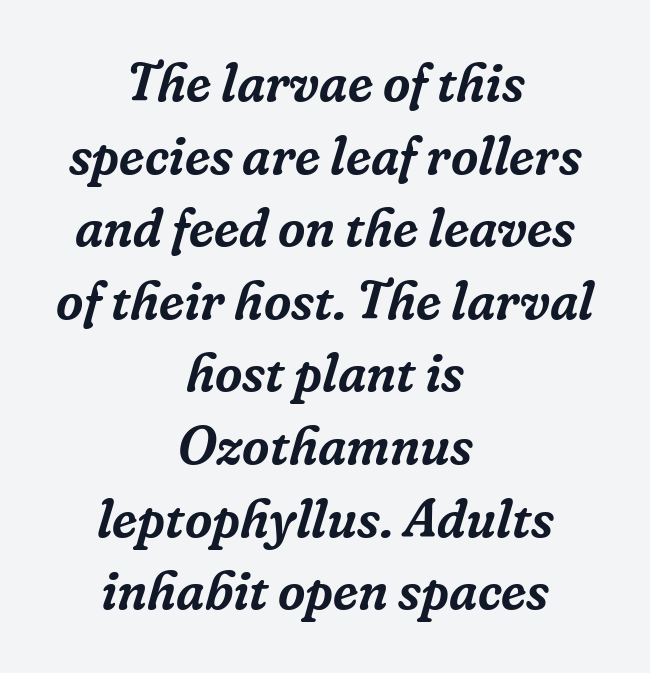
Varying glyph widths throughout — classic text-font behaviour. Rendered with sloped, italic letterforms. No extra tracking has been applied to these lines. Classification — serif. Quick note: underline off.
